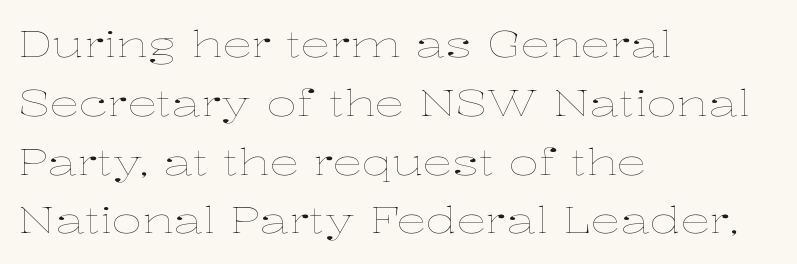
{"italic": "no", "bold": "no", "weight": "thin", "width": "wide", "stroke_contrast": "low", "x_height": "medium", "monospaced": "no", "underline": "no", "align": "left", "line_spacing": "normal", "line_spacing_ratio": 1.59, "letter_spacing": "normal", "letter_spacing_em": 0.0, "glyph_px": 37}
